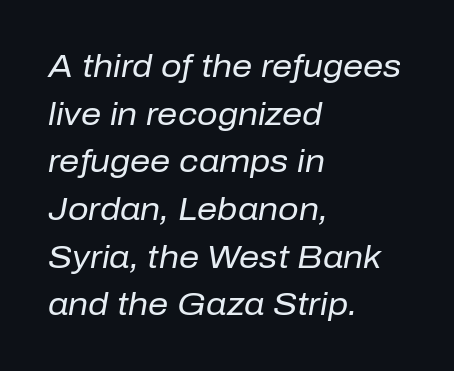
Q: Is the text bold? A: No.
Q: Is the text italic (slanted)? A: Yes, it leans right by about 10 degrees.
Q: Is the text underlined? A: No.
Q: How is the paragraph aligned? A: Left-aligned.
Q: Is the spacing between letters normal or unusually wide? A: Normal.
Q: Is the spacing between lines tight, normal or loose? A: Normal.
Q: Width (condensed, normal, or wide)? A: Normal.
Q: Stroke contrast? A: Low.
Q: x-height? A: Medium.
Q: Monospaced? A: No.
